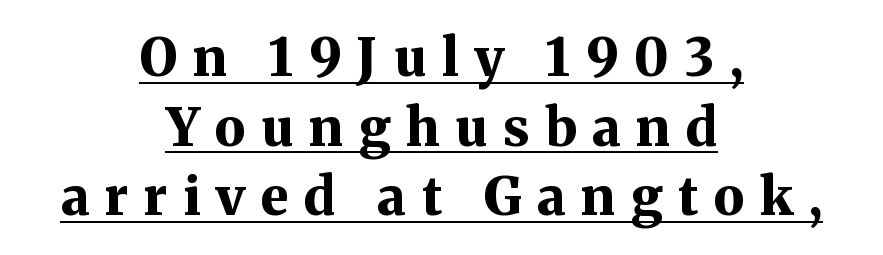
The image shows 52 px bold serif type, upright; set centered, normal line spacing (1.34x), unusually wide letter spacing (+0.3 em), underlined; medium stroke contrast and a medium x-height.
